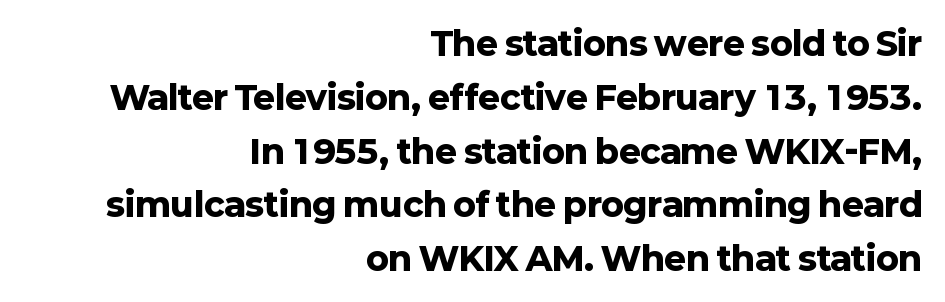
There is no visible air inserted between adjacent glyphs. Unlike italic type, these characters show no tilt at all. A full-strength bold gives these letters their thick strokes. Lines of text with bare space underneath.
